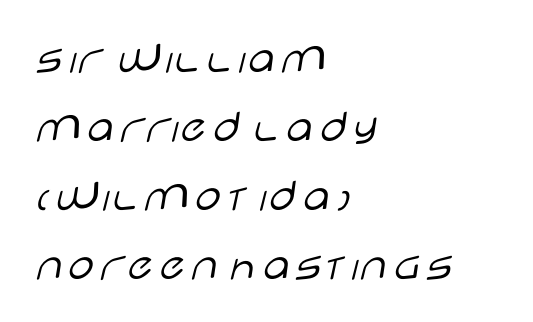
Q: Is the text bold? A: No.
Q: Is the text italic (slanted)? A: Yes.
Q: Is the typeface a serif or a sans-serif typeface? A: Sans-serif.
Q: Is the text underlined? A: No.
Q: How is the paragraph aligned? A: Left-aligned.
Q: Is the spacing between letters normal or unusually wide? A: Normal.
Q: Is the spacing between lines tight, normal or loose? A: Normal.
Q: Width (condensed, normal, or wide)? A: Wide.
Q: Stroke contrast? A: Low.
Q: x-height? A: Large.
Q: Monospaced? A: No.
